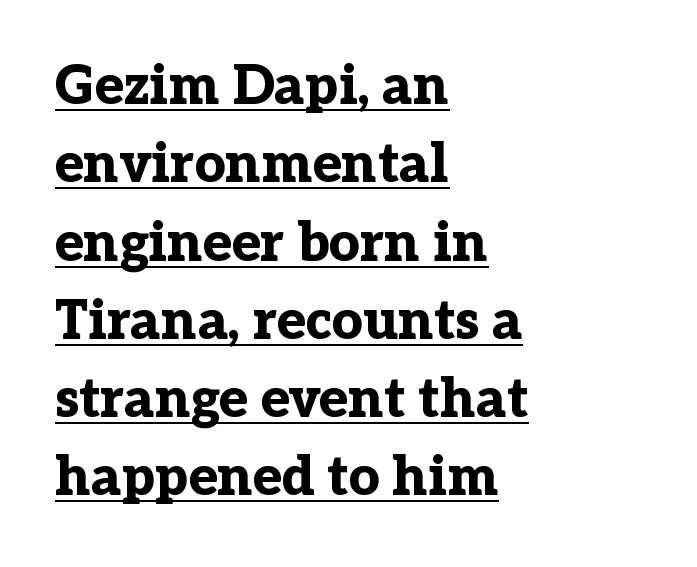
Q: Is the text bold? A: Yes.
Q: Is the text italic (slanted)? A: No, it is upright.
Q: Is the typeface a serif or a sans-serif typeface? A: Serif.
Q: Is the text underlined? A: Yes.
Q: How is the paragraph aligned? A: Left-aligned.
Q: Is the spacing between letters normal or unusually wide? A: Normal.
Q: Is the spacing between lines tight, normal or loose? A: Normal.
Q: Width (condensed, normal, or wide)? A: Normal.
Q: Stroke contrast? A: Low.
Q: x-height? A: Medium.
Q: Monospaced? A: No.
